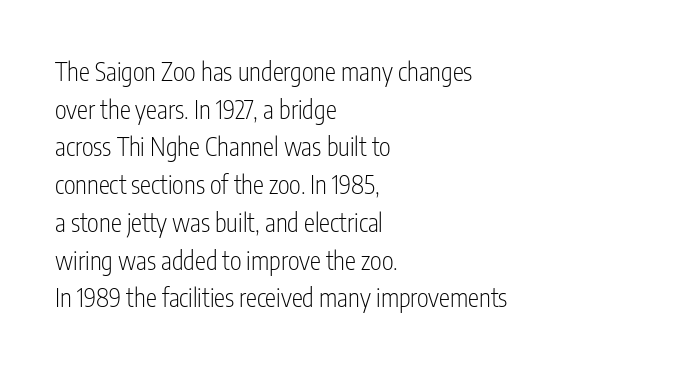
{"italic": "no", "bold": "no", "underline": "no", "align": "left", "line_spacing": "normal", "line_spacing_ratio": 1.51, "letter_spacing": "normal", "letter_spacing_em": 0.0, "glyph_px": 25}
